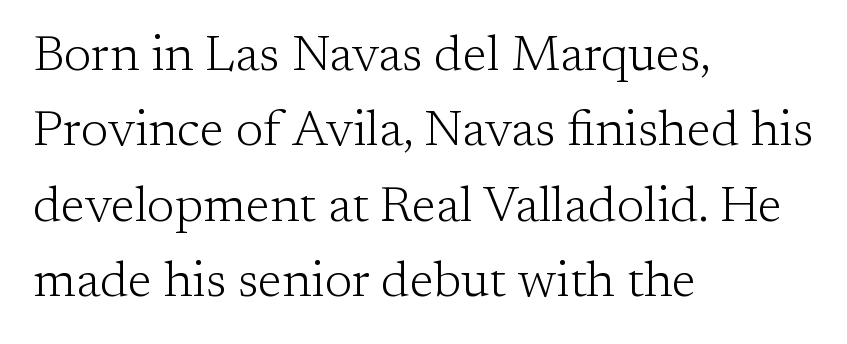
Q: Is the text bold? A: No.
Q: Is the text italic (slanted)? A: No, it is upright.
Q: Is the typeface a serif or a sans-serif typeface? A: Serif.
Q: Is the text underlined? A: No.
Q: How is the paragraph aligned? A: Left-aligned.
Q: Is the spacing between letters normal or unusually wide? A: Normal.
Q: Is the spacing between lines tight, normal or loose? A: Normal.
Q: Width (condensed, normal, or wide)? A: Normal.
Q: Stroke contrast? A: Low.
Q: x-height? A: Medium.
Q: Monospaced? A: No.
